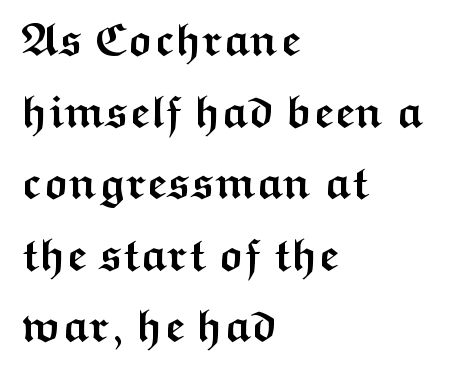
The image shows 45 px semibold, wide sans-serif type, upright; set left-aligned, normal line spacing (1.59x), normal letter spacing, not underlined; medium stroke contrast and a medium x-height.
